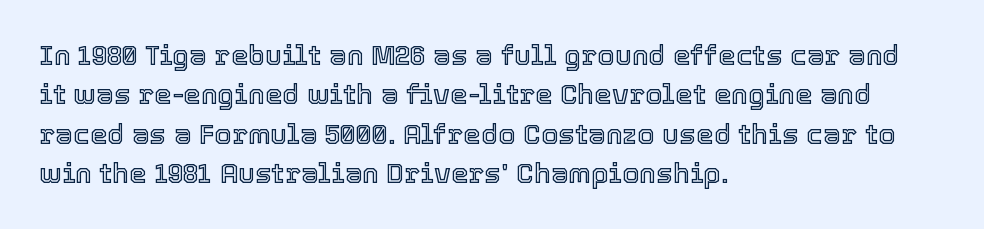
Q: Is the text italic (slanted)? A: No, it is upright.
Q: Is the text underlined? A: No.
Q: How is the paragraph aligned? A: Left-aligned.
Q: Is the spacing between letters normal or unusually wide? A: Normal.
Q: Is the spacing between lines tight, normal or loose? A: Normal.
Q: Width (condensed, normal, or wide)? A: Normal.
Q: x-height? A: Medium.
Q: Monospaced? A: No.
